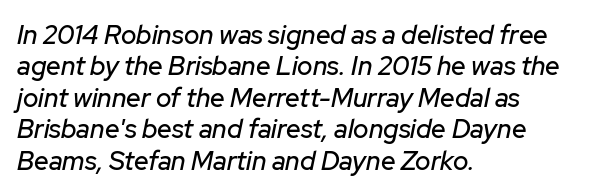
The image shows 26 px text type, italic (leaning right); set left-aligned, line spacing 1.21x, normal letter spacing, not underlined.
